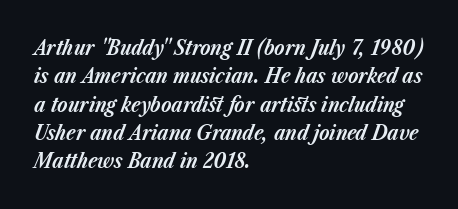
{"italic": "yes", "lean": "right", "slant_degrees": 23, "bold": "yes", "underline": "no", "align": "left", "line_spacing": "normal", "line_spacing_ratio": 1.35, "letter_spacing": "normal", "letter_spacing_em": 0.0, "glyph_px": 21}
